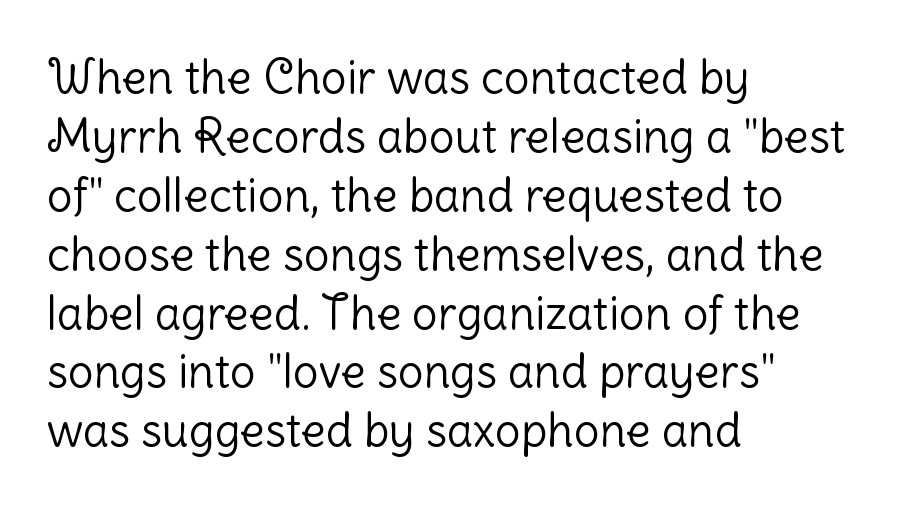
The image shows 46 px light sans-serif type, upright; set left-aligned, normal line spacing (1.28x), normal letter spacing, not underlined; low stroke contrast and a medium x-height.
